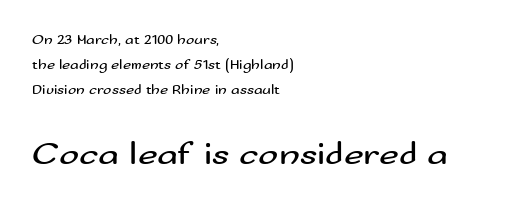
Q: Is the text bold? A: No.
Q: Is the text italic (slanted)? A: No, it is upright.
Q: Is the typeface a serif or a sans-serif typeface? A: Sans-serif.
Q: Is the text underlined? A: No.
Q: How is the paragraph aligned? A: Left-aligned.
Q: Is the spacing between letters normal or unusually wide? A: Normal.
Q: Which block of text is set in a larger size, the first (top) or the second (bottom)? A: The second (bottom) one.
Q: Width (condensed, normal, or wide)? A: Wide.
Q: Stroke contrast? A: Medium.
Q: x-height? A: Small.
Q: Monospaced? A: No.
